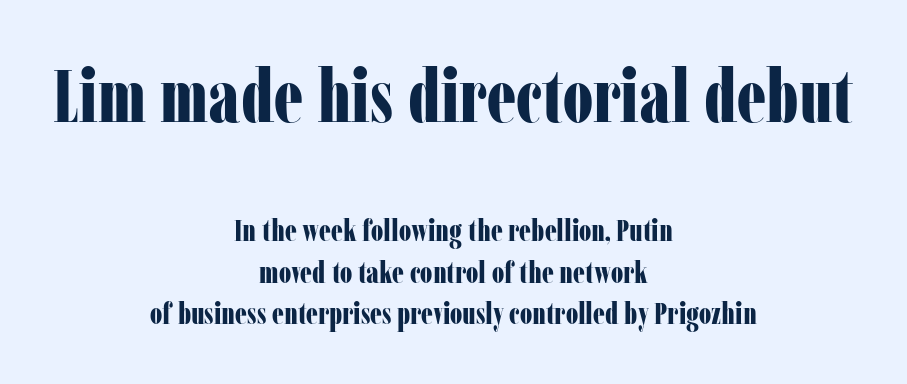
The image shows 74 px bold, condensed serif type, upright; set centered, normal line spacing (1.38x), normal letter spacing, not underlined; the first (top) block is 2.47x larger; low stroke contrast and a medium x-height.
